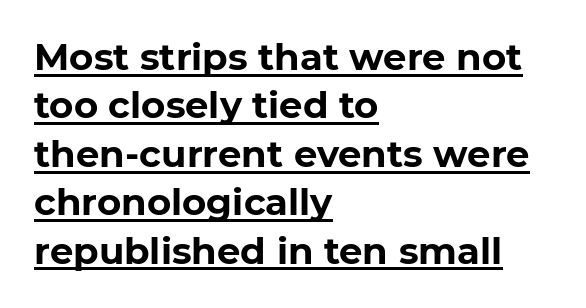
Q: Is the text bold? A: Yes.
Q: Is the text italic (slanted)? A: No, it is upright.
Q: Is the typeface a serif or a sans-serif typeface? A: Sans-serif.
Q: Is the text underlined? A: Yes.
Q: How is the paragraph aligned? A: Left-aligned.
Q: Is the spacing between letters normal or unusually wide? A: Normal.
Q: Is the spacing between lines tight, normal or loose? A: Normal.
Q: Width (condensed, normal, or wide)? A: Normal.
Q: Stroke contrast? A: Low.
Q: x-height? A: Medium.
Q: Monospaced? A: No.
